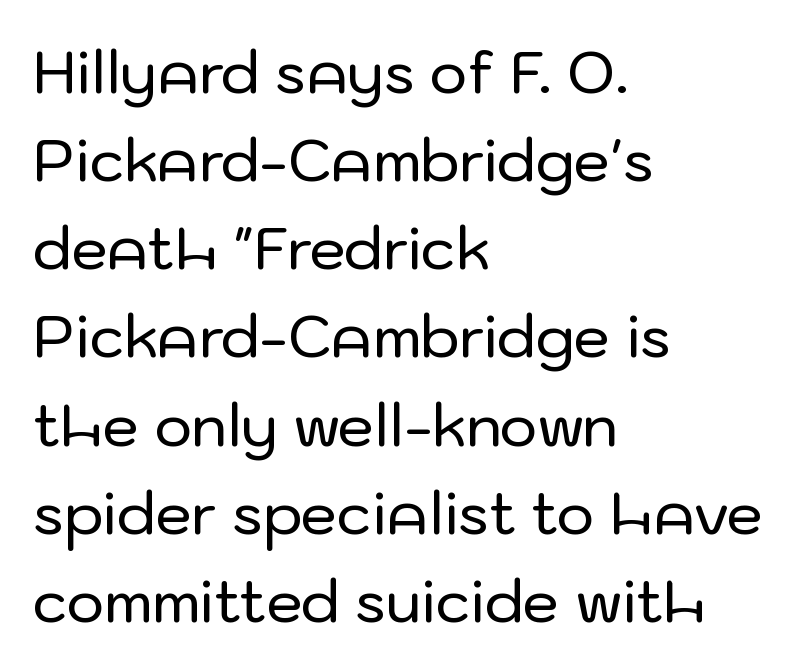
Q: Is the text italic (slanted)? A: No, it is upright.
Q: Is the typeface a serif or a sans-serif typeface? A: Sans-serif.
Q: Is the text underlined? A: No.
Q: How is the paragraph aligned? A: Left-aligned.
Q: Is the spacing between letters normal or unusually wide? A: Normal.
Q: Is the spacing between lines tight, normal or loose? A: Normal.
Q: Width (condensed, normal, or wide)? A: Normal.
Q: Stroke contrast? A: Low.
Q: x-height? A: Medium.
Q: Monospaced? A: No.
